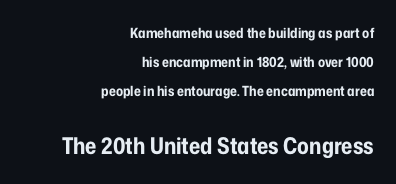
The image shows 23 px bold type, upright; set right-aligned, loose line spacing (2.08x), normal letter spacing, not underlined; the second (bottom) block is 1.64x larger.
